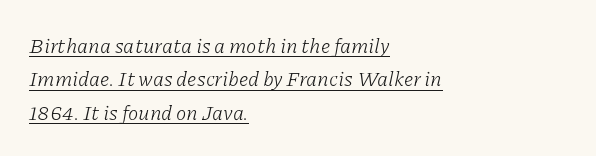
This sample uses plain, unmodified letter spacing. Typeset ragged right — the left edge is the straight one. These lines sit exactly where default settings would place them. Quick note: underline on.
